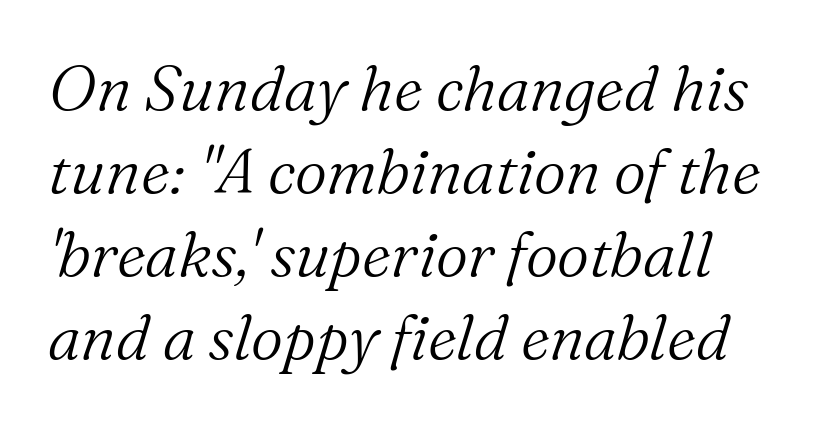
Alignment: flush left. Nothing unusual about the tracking: characters are spaced as the font intends. No heavy texture on the line: the type isn't bold. Each letter's strokes conclude with small projecting serifs. You could not count columns in this text — the font is proportionally spaced.
